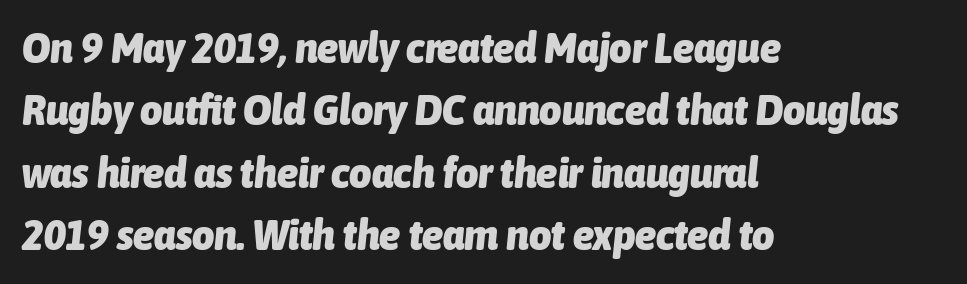
The image shows 43 px heavy, condensed type, italic (leaning right); set left-aligned, normal line spacing (1.45x), normal letter spacing, not underlined; low stroke contrast and a medium x-height.
